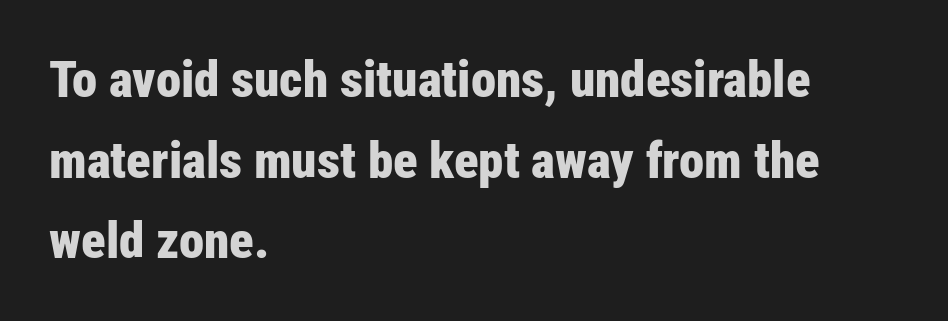
The image shows 51 px bold, condensed sans-serif type, upright; set left-aligned, normal line spacing (1.58x), normal letter spacing, not underlined; low stroke contrast and a medium x-height.
